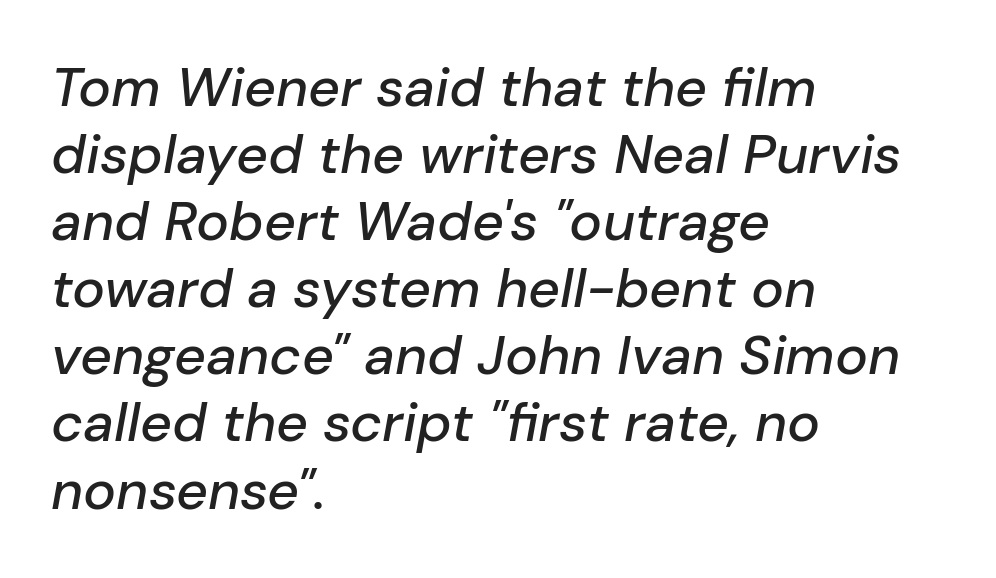
Slant detected: the letters are inclined. The space directly below the letters is spotless. Each word holds together tightly as a unit, with standard inter-letter gaps. The ragged edge is on the right, which tells us the setting is flush left. Note the varied advance widths — an 'i' is clearly narrower than an 'm'.
